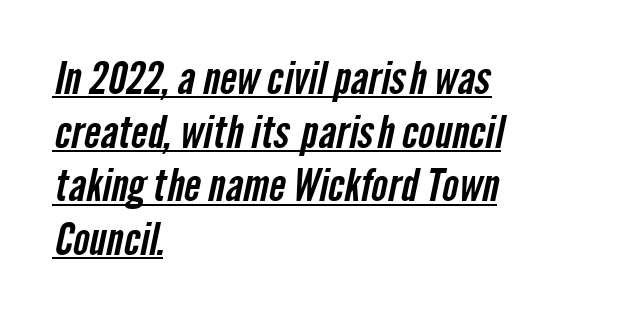
{"serif": "no", "width": "condensed", "stroke_contrast": "low", "x_height": "medium", "monospaced": "no", "underline": "yes", "align": "left", "line_spacing_ratio": 1.22, "letter_spacing": "normal", "letter_spacing_em": 0.0, "glyph_px": 44}
